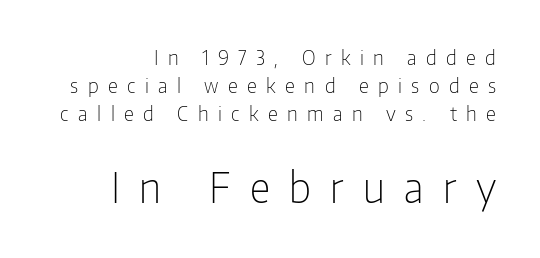
Q: Is the text bold? A: No.
Q: Is the text italic (slanted)? A: No, it is upright.
Q: Is the typeface a serif or a sans-serif typeface? A: Sans-serif.
Q: Is the text underlined? A: No.
Q: How is the paragraph aligned? A: Right-aligned.
Q: Is the spacing between letters normal or unusually wide? A: Unusually wide.
Q: Is the spacing between lines tight, normal or loose? A: Normal.
Q: Which block of text is set in a larger size, the first (top) or the second (bottom)? A: The second (bottom) one.
Q: Width (condensed, normal, or wide)? A: Condensed.
Q: Stroke contrast? A: Low.
Q: x-height? A: Medium.
Q: Monospaced? A: No.
